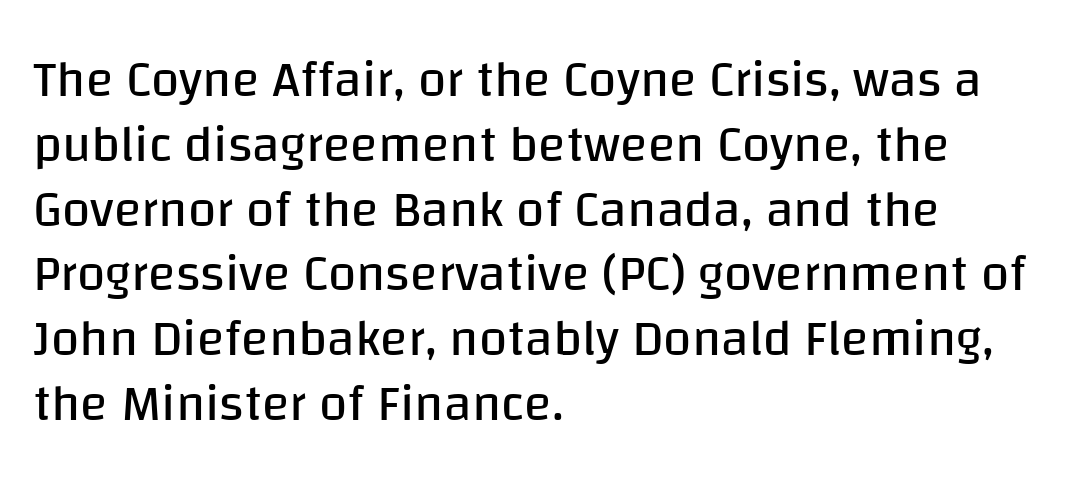
Horizontally, the lines are justified to the leading edge only. Words float on clear page, feet unadorned. The rendering uses a moderate line-height, typical for paragraphs. The rendering shows plain stroke endings on the letterforms — a sans-serif design. The typeface has the unassuming heft of standard copy or less.
